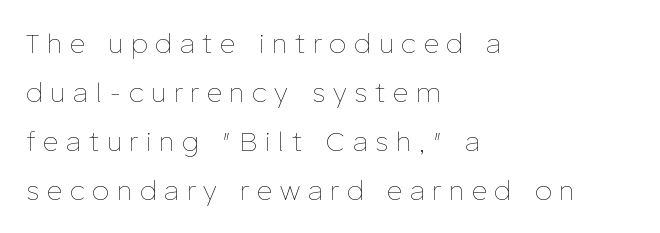
{"italic": "no", "bold": "no", "underline": "no", "align": "left", "line_spacing_ratio": 1.81, "letter_spacing": "wide", "letter_spacing_em": 0.3, "glyph_px": 27}
